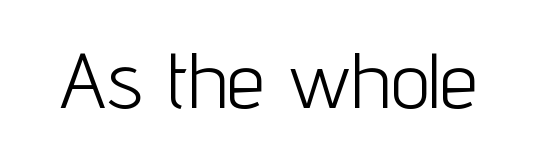
Rendered with straight, roman letterforms. Font category for this specimen: sans-serif. Honestly, the letter spacing is just normal — you wouldn't notice it. Letters have the restrained weight of plain body copy at most. Think of a printed novel: that variable character pitch is what you see here. Honestly, there is no underline to notice here at all.
